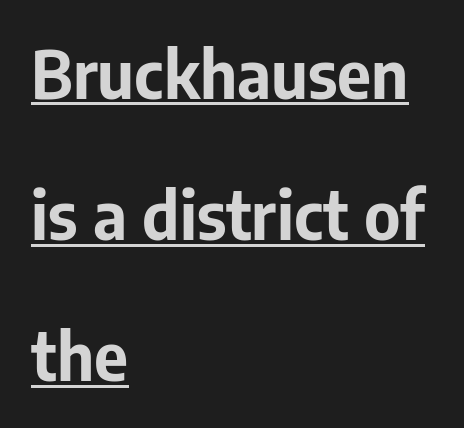
{"serif": "no", "italic": "no", "bold": "yes", "weight": "bold", "width": "normal", "stroke_contrast": "low", "x_height": "medium", "monospaced": "no", "underline": "yes", "align": "left", "line_spacing": "loose", "line_spacing_ratio": 2.14, "letter_spacing": "normal", "letter_spacing_em": 0.0, "glyph_px": 66}
